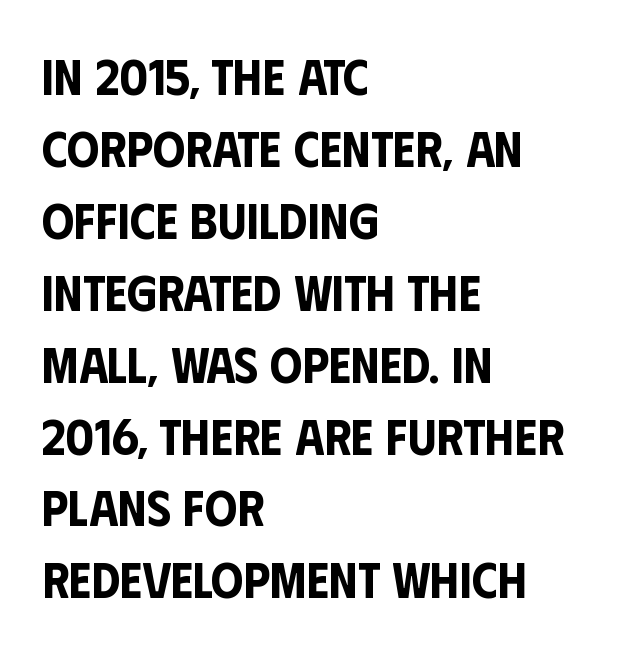
Q: Is the text italic (slanted)? A: No, it is upright.
Q: Is the typeface a serif or a sans-serif typeface? A: Sans-serif.
Q: Is the text underlined? A: No.
Q: How is the paragraph aligned? A: Left-aligned.
Q: Is the spacing between letters normal or unusually wide? A: Normal.
Q: Is the spacing between lines tight, normal or loose? A: Normal.
Q: Width (condensed, normal, or wide)? A: Condensed.
Q: Stroke contrast? A: Low.
Q: x-height? A: Large.
Q: Monospaced? A: No.
